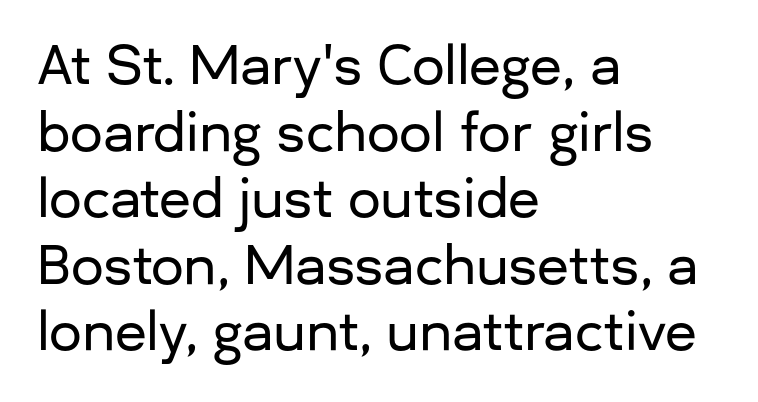
{"serif": "no", "italic": "no", "width": "normal", "stroke_contrast": "low", "x_height": "medium", "monospaced": "no", "underline": "no", "align": "left", "line_spacing": "normal", "line_spacing_ratio": 1.28, "letter_spacing": "normal", "letter_spacing_em": 0.0, "glyph_px": 52}
